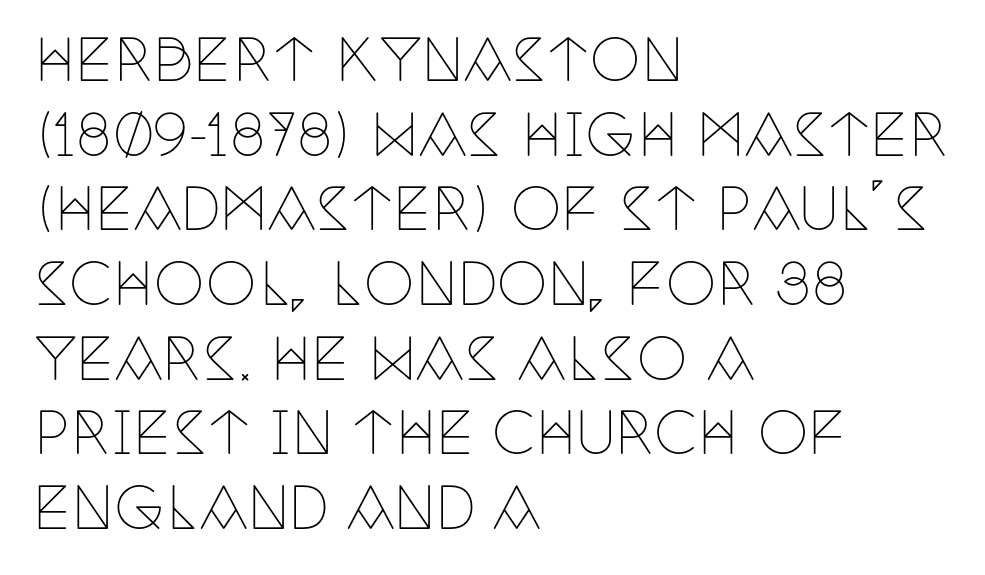
{"serif": "yes", "italic": "no", "bold": "no", "weight": "thin", "width": "condensed", "stroke_contrast": "low", "x_height": "large", "monospaced": "no", "underline": "no", "align": "left", "line_spacing": "normal", "line_spacing_ratio": 1.31, "letter_spacing": "normal", "letter_spacing_em": 0.0, "glyph_px": 57}
